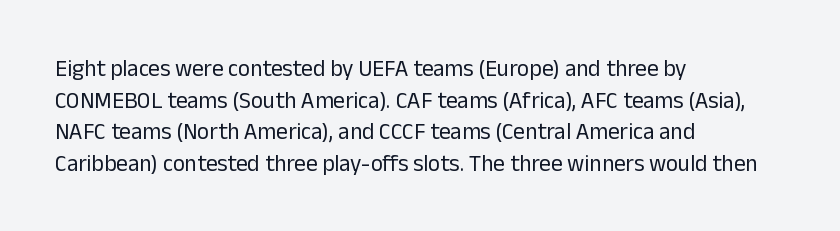
{"italic": "no", "bold": "no", "underline": "no", "align": "left", "line_spacing": "normal", "line_spacing_ratio": 1.37, "letter_spacing": "normal", "letter_spacing_em": 0.0, "glyph_px": 23}
